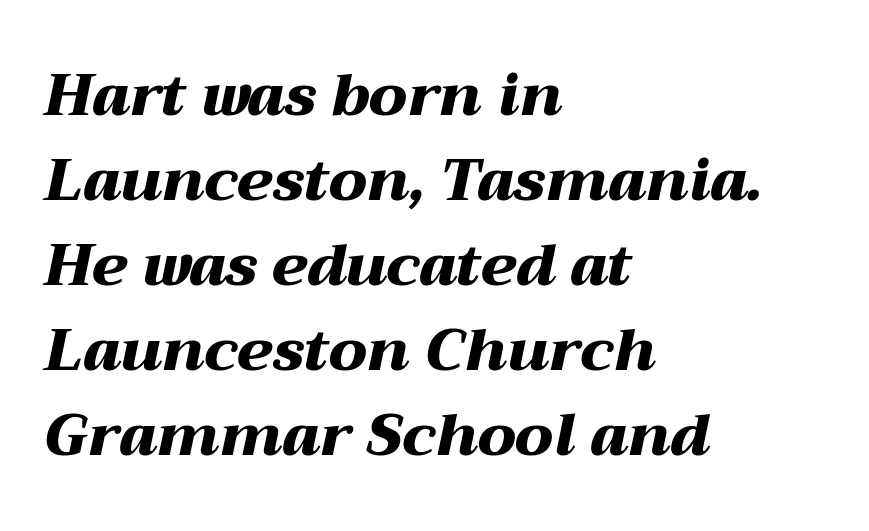
Line beginnings align vertically; line endings do not. In terms of weight, the rendering is a true, heavy bold. The space beneath each line is pristine and unruled. The lettering tilts uniformly, giving the passage an italic look. Glyph-to-glyph distance matches everyday printed text. The rows are spaced the way most documents space them.
